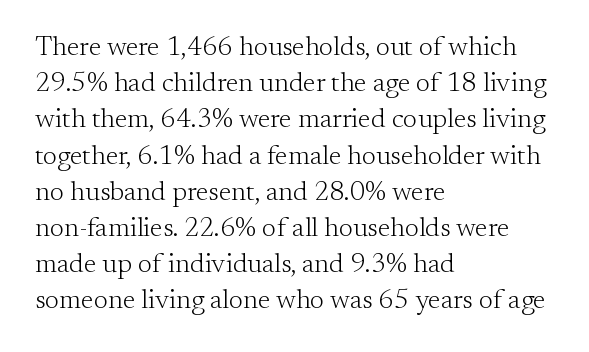
{"italic": "no", "bold": "no", "underline": "no", "align": "left", "line_spacing": "normal", "line_spacing_ratio": 1.34, "letter_spacing": "normal", "letter_spacing_em": 0.0, "glyph_px": 27}
